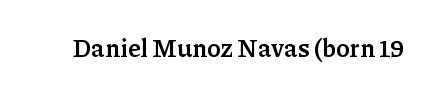
The image shows 25 px bold type, upright; set normal letter spacing, not underlined.
